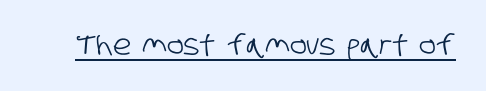
Q: Is the typeface a serif or a sans-serif typeface? A: Sans-serif.
Q: Is the text underlined? A: Yes.
Q: Is the spacing between letters normal or unusually wide? A: Normal.
Q: Width (condensed, normal, or wide)? A: Condensed.
Q: Stroke contrast? A: Low.
Q: x-height? A: Large.
Q: Monospaced? A: No.
